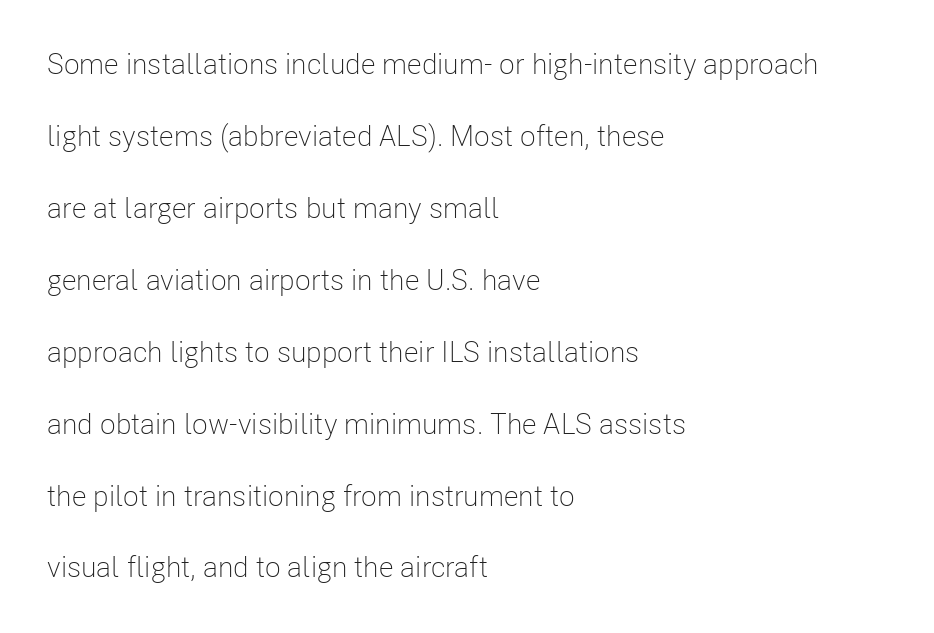
The image shows 29 px light, condensed sans-serif type, upright; set left-aligned, loose line spacing (2.48x), normal letter spacing, not underlined; low stroke contrast and a medium x-height.
